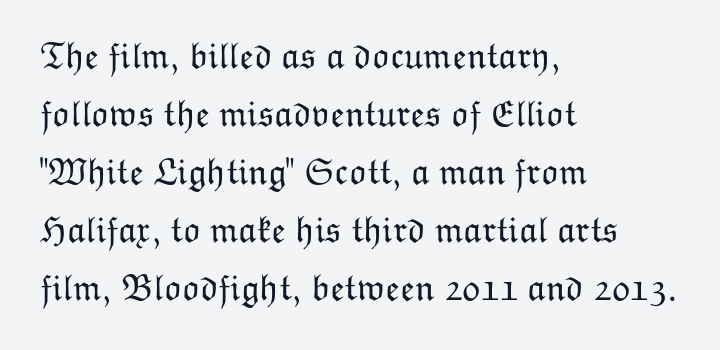
{"italic": "no", "bold": "no", "weight": "light", "width": "normal", "stroke_contrast": "low", "x_height": "medium", "monospaced": "no", "underline": "no", "align": "left", "line_spacing": "normal", "line_spacing_ratio": 1.57, "letter_spacing": "normal", "letter_spacing_em": 0.0, "glyph_px": 37}
